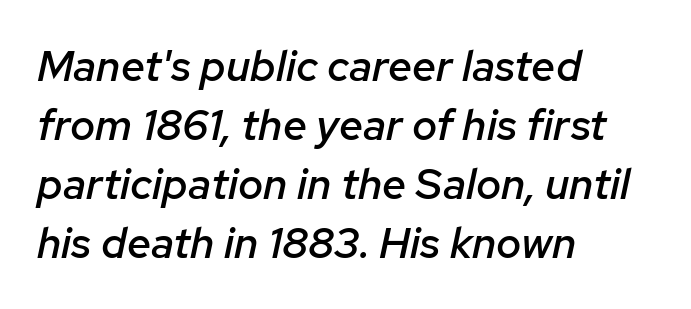
Q: Is the text bold? A: Semi-bold.
Q: Is the text italic (slanted)? A: Yes, it leans right by about 12 degrees.
Q: Is the text underlined? A: No.
Q: How is the paragraph aligned? A: Left-aligned.
Q: Is the spacing between letters normal or unusually wide? A: Normal.
Q: Is the spacing between lines tight, normal or loose? A: Normal.
Q: Width (condensed, normal, or wide)? A: Normal.
Q: Stroke contrast? A: Low.
Q: x-height? A: Medium.
Q: Monospaced? A: No.
